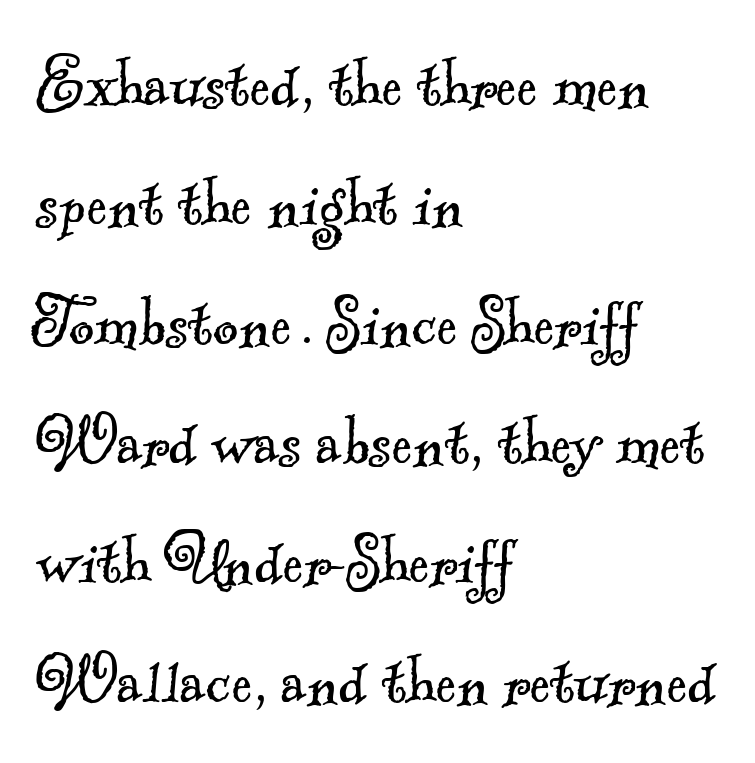
{"serif": "yes", "bold": "no", "weight": "light", "width": "normal", "x_height": "small", "monospaced": "no", "underline": "no", "align": "left", "line_spacing": "normal", "line_spacing_ratio": 1.53, "letter_spacing": "normal", "letter_spacing_em": 0.0, "glyph_px": 78}
